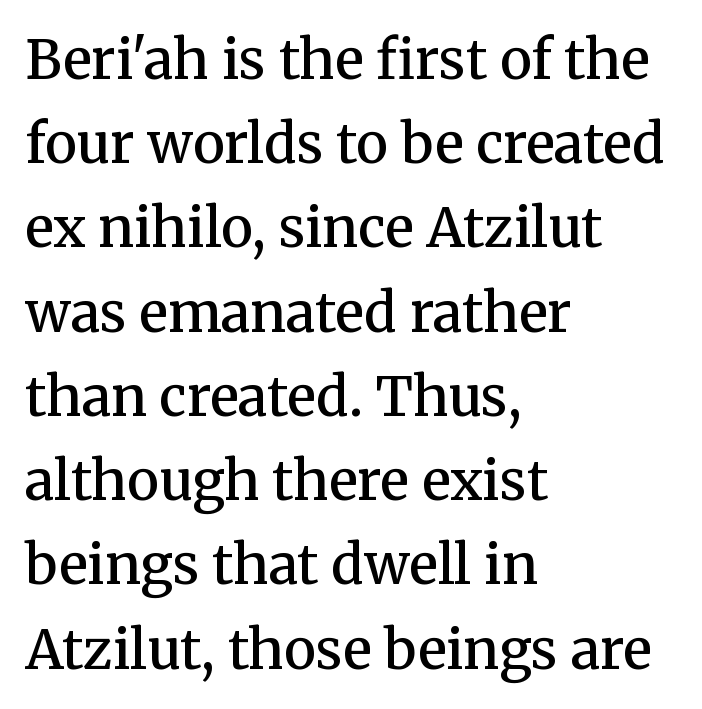
{"serif": "yes", "italic": "no", "bold": "semi", "weight": "semibold", "width": "normal", "stroke_contrast": "medium", "x_height": "medium", "monospaced": "no", "underline": "no", "align": "left", "line_spacing": "normal", "line_spacing_ratio": 1.56, "letter_spacing": "normal", "letter_spacing_em": 0.0, "glyph_px": 54}
